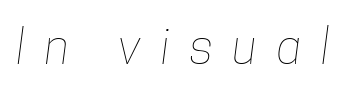
Q: Is the text bold? A: No.
Q: Is the text underlined? A: No.
Q: Is the spacing between letters normal or unusually wide? A: Unusually wide.
Q: Width (condensed, normal, or wide)? A: Condensed.
Q: Stroke contrast? A: Low.
Q: x-height? A: Medium.
Q: Monospaced? A: No.
